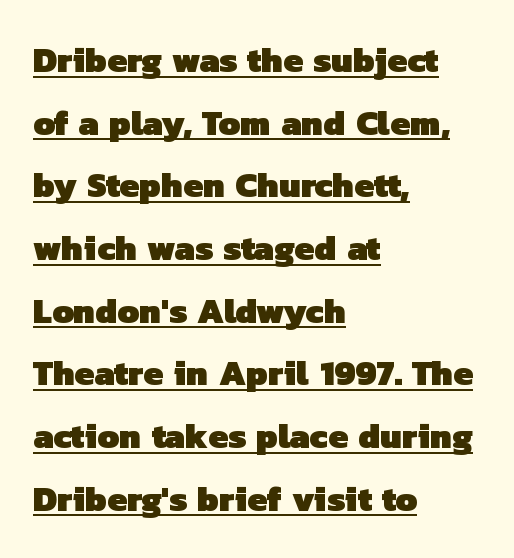
The image shows 35 px heavy sans-serif type; set left-aligned, line spacing 1.79x, normal letter spacing, underlined; low stroke contrast and a medium x-height.
